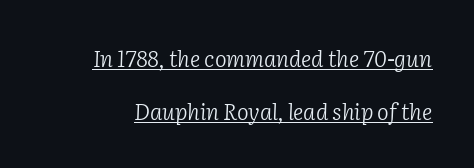
Q: Is the text bold? A: No.
Q: Is the text italic (slanted)? A: Yes, it leans right by about 2 degrees.
Q: Is the text underlined? A: Yes.
Q: Is the spacing between letters normal or unusually wide? A: Normal.
Q: Is the spacing between lines tight, normal or loose? A: Loose.
